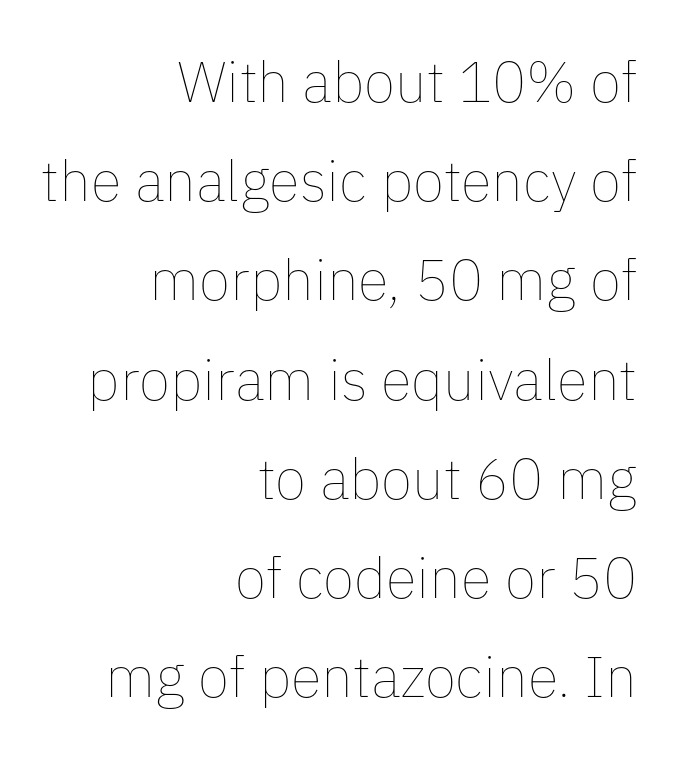
{"italic": "no", "bold": "no", "weight": "thin", "width": "normal", "stroke_contrast": "low", "x_height": "medium", "monospaced": "no", "underline": "no", "align": "right", "line_spacing_ratio": 1.74, "letter_spacing": "normal", "letter_spacing_em": 0.0, "glyph_px": 57}
